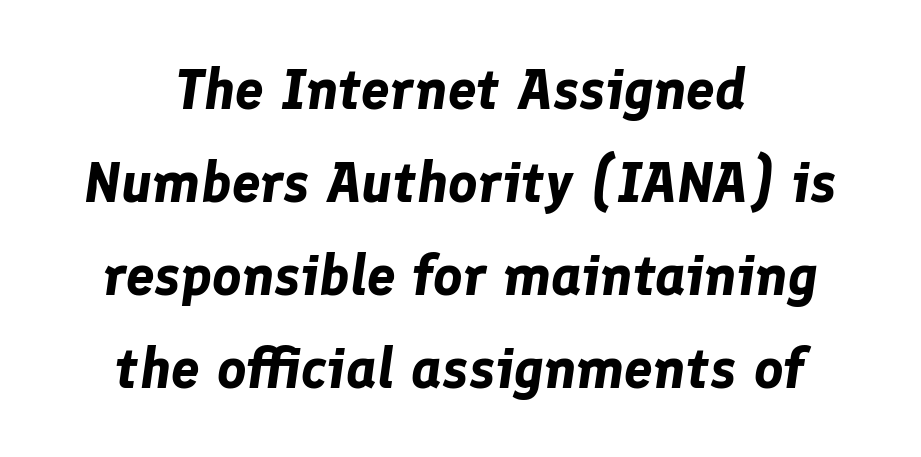
The image shows 57 px bold type, italic (leaning right); set centered, normal line spacing (1.63x), normal letter spacing, not underlined; low stroke contrast and a medium x-height.
